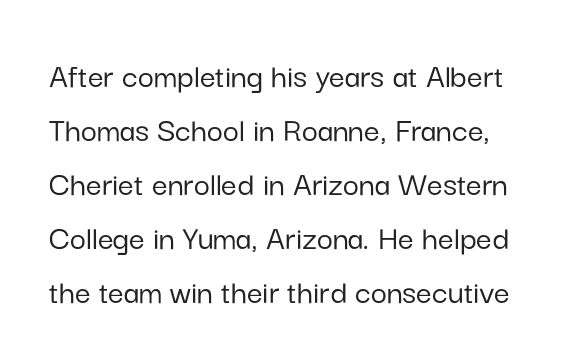
Note: no serifs on the glyphs. Do the characters align in a grid? No, the font is proportional. If you drew a line through each stem, it would be perfectly vertical. Evenly set lines give the paragraph a standard silhouette.
